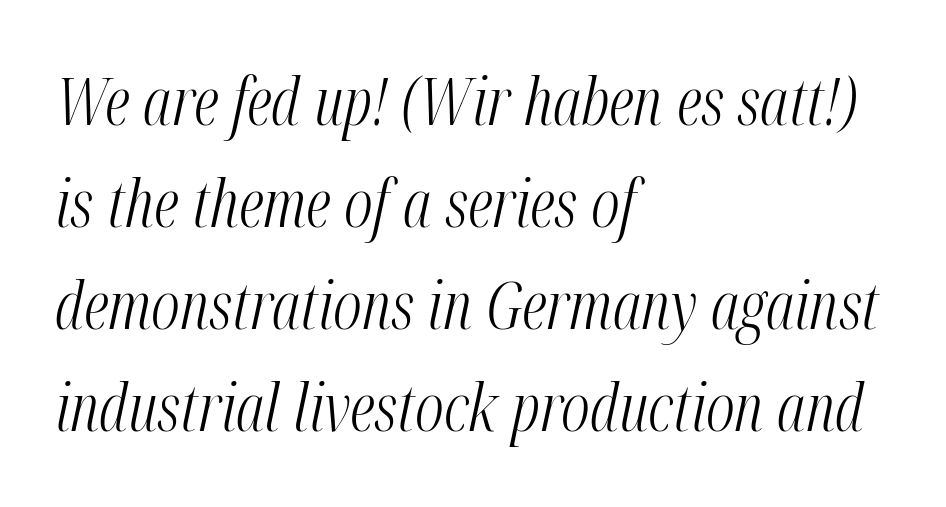
The image shows 65 px light, condensed type, italic (leaning right); set left-aligned, normal line spacing (1.57x), normal letter spacing, not underlined; medium stroke contrast and a medium x-height.
